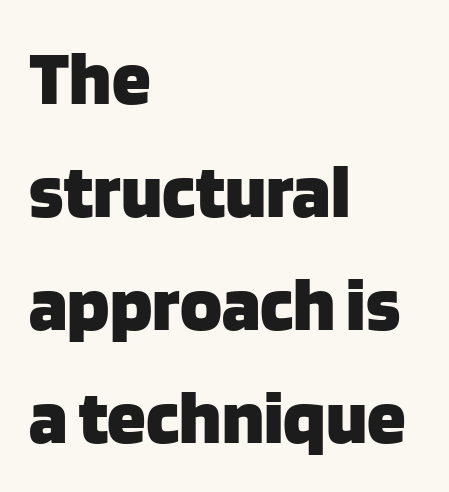
Q: Is the text bold? A: Yes.
Q: Is the text italic (slanted)? A: No, it is upright.
Q: Is the typeface a serif or a sans-serif typeface? A: Sans-serif.
Q: Is the text underlined? A: No.
Q: How is the paragraph aligned? A: Left-aligned.
Q: Is the spacing between letters normal or unusually wide? A: Normal.
Q: Is the spacing between lines tight, normal or loose? A: Normal.
Q: Width (condensed, normal, or wide)? A: Normal.
Q: Stroke contrast? A: Low.
Q: x-height? A: Large.
Q: Monospaced? A: No.
